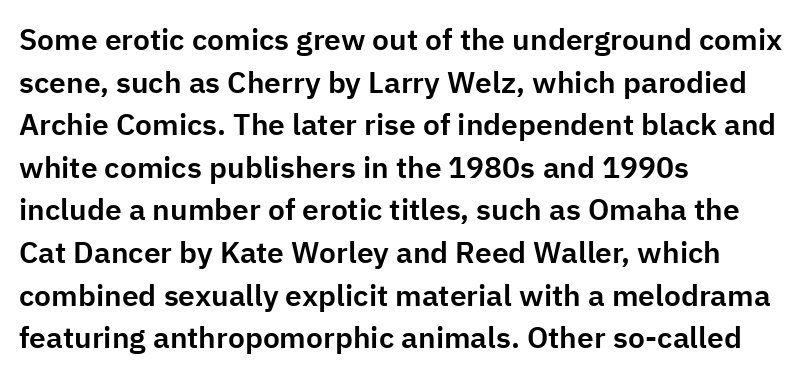
{"serif": "no", "italic": "no", "width": "normal", "stroke_contrast": "low", "x_height": "medium", "monospaced": "no", "underline": "no", "align": "left", "line_spacing": "normal", "line_spacing_ratio": 1.42, "letter_spacing": "normal", "letter_spacing_em": 0.0, "glyph_px": 30}
